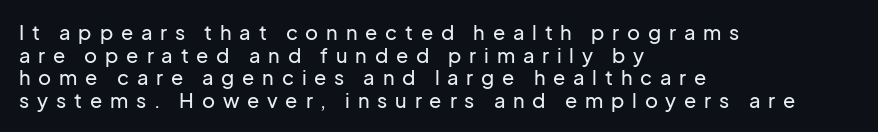
Q: Is the text italic (slanted)? A: No, it is upright.
Q: Is the text underlined? A: No.
Q: How is the paragraph aligned? A: Left-aligned.
Q: Is the spacing between letters normal or unusually wide? A: Unusually wide.
Q: Is the spacing between lines tight, normal or loose? A: Tight.
